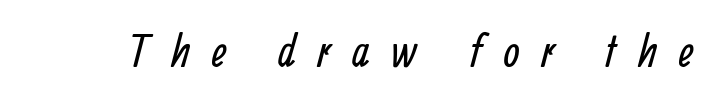
Q: Is the text bold? A: No.
Q: Is the typeface a serif or a sans-serif typeface? A: Sans-serif.
Q: Is the text underlined? A: No.
Q: Is the spacing between letters normal or unusually wide? A: Unusually wide.
Q: Width (condensed, normal, or wide)? A: Condensed.
Q: Stroke contrast? A: Low.
Q: x-height? A: Medium.
Q: Monospaced? A: No.
